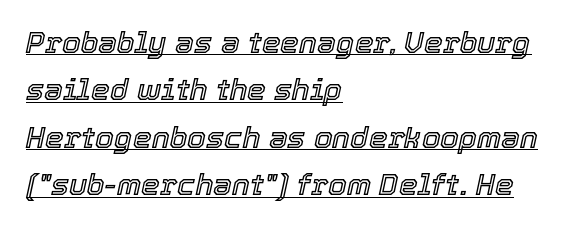
The image shows 30 px text type, italic (leaning right); set left-aligned, normal line spacing (1.58x), normal letter spacing, underlined; a medium x-height.
